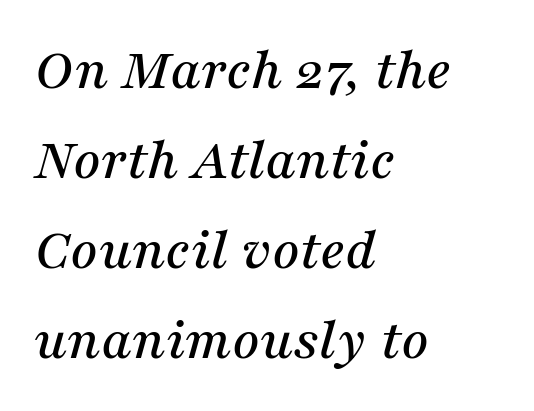
{"serif": "yes", "italic": "yes", "lean": "right", "slant_degrees": 16, "width": "normal", "stroke_contrast": "medium", "x_height": "medium", "monospaced": "no", "underline": "no", "align": "left", "line_spacing": "normal", "line_spacing_ratio": 1.5, "letter_spacing": "normal", "letter_spacing_em": 0.0, "glyph_px": 60}
